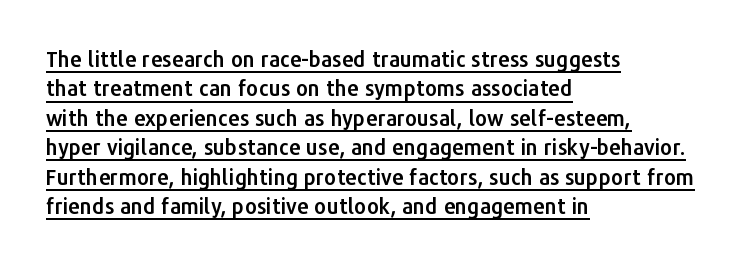
{"italic": "no", "underline": "yes", "align": "left", "line_spacing": "normal", "line_spacing_ratio": 1.4, "letter_spacing": "normal", "letter_spacing_em": 0.0, "glyph_px": 21}
